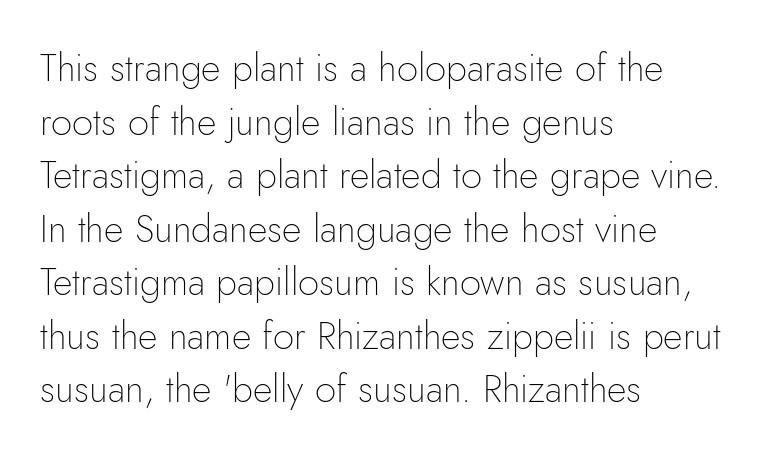
Rendered with straight, roman letterforms. Horizontal bands of white between lines are of average thickness. Letters have the restrained weight of plain body copy at most. Stroke terminals: plain, sans-serif. The letters advance in unequal steps, a hallmark of proportional type. These lines keep a tight, regular rhythm from letter to letter.
